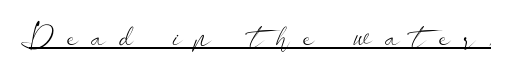
The image shows 32 px light, wide sans-serif type; set unusually wide letter spacing (+0.42 em), underlined; low stroke contrast and a small x-height.
